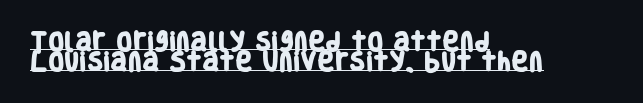
The image shows 21 px bold type; set left-aligned, tight line spacing (0.97x), normal letter spacing, underlined.
